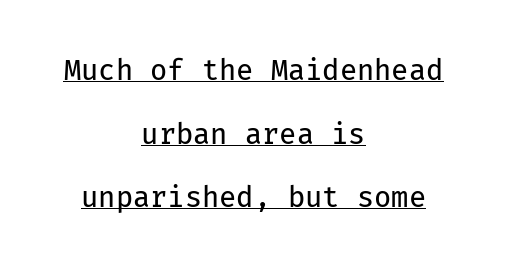
The type is set solid horizontally, with unmodified tracking. The letters march in equal steps, a hallmark of fixed-pitch type. The rendering uses the underline text-decoration. Horizontal bands of white between lines are thick stripes. Both edges are ragged and mirror each other, which tells us the setting is centered.
